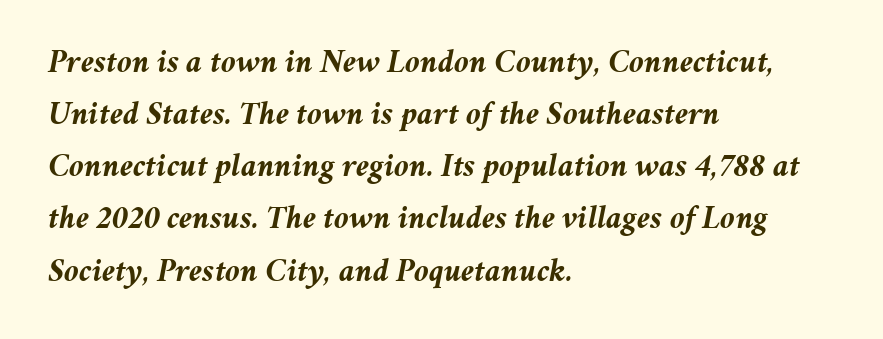
Q: Is the text bold? A: Yes.
Q: Is the text italic (slanted)? A: Yes, it leans right by about 11 degrees.
Q: Is the text underlined? A: No.
Q: How is the paragraph aligned? A: Left-aligned.
Q: Is the spacing between letters normal or unusually wide? A: Normal.
Q: Is the spacing between lines tight, normal or loose? A: Normal.
Q: Width (condensed, normal, or wide)? A: Normal.
Q: Stroke contrast? A: Medium.
Q: x-height? A: Medium.
Q: Monospaced? A: No.
